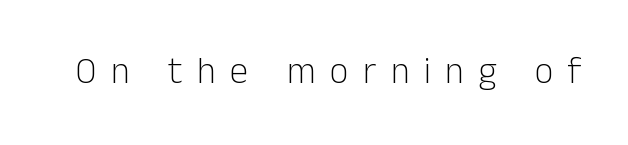
You could not count columns in this text — the font is proportionally spaced. Unlike italic type, these characters show no tilt at all. Nobody drew a line under any word here. This reads as an unemphasized weight, regular at the heaviest. There is plenty of visible air inserted between adjacent glyphs. Nope, no serifs anywhere on these letters.
